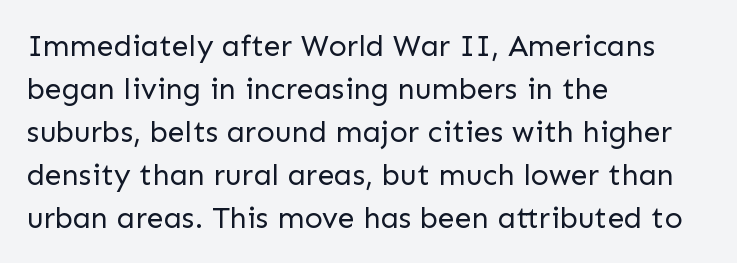
Q: Is the text bold? A: No.
Q: Is the text italic (slanted)? A: No, it is upright.
Q: Is the typeface a serif or a sans-serif typeface? A: Sans-serif.
Q: Is the text underlined? A: No.
Q: How is the paragraph aligned? A: Left-aligned.
Q: Is the spacing between letters normal or unusually wide? A: Normal.
Q: Is the spacing between lines tight, normal or loose? A: Normal.
Q: Width (condensed, normal, or wide)? A: Normal.
Q: Stroke contrast? A: Low.
Q: x-height? A: Medium.
Q: Monospaced? A: No.
